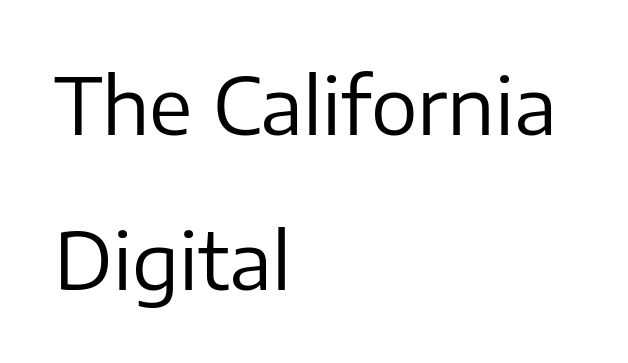
The image shows 78 px regular-weight sans-serif type, upright; set left-aligned, loose line spacing (1.99x), normal letter spacing, not underlined; low stroke contrast and a medium x-height.
